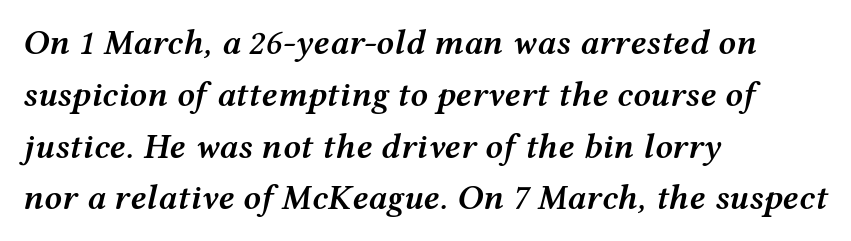
The image shows 35 px semibold, wide type, italic (leaning right); set left-aligned, normal line spacing (1.48x), normal letter spacing, not underlined; medium stroke contrast and a medium x-height.
